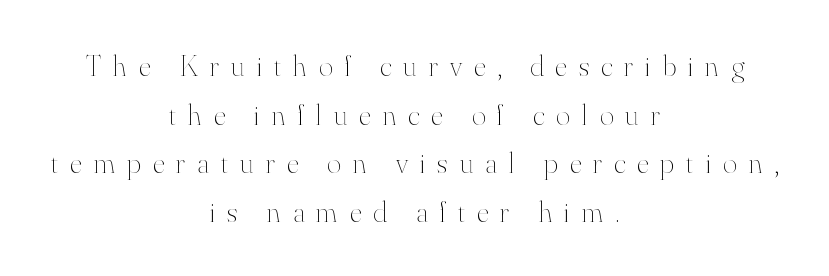
The image shows 30 px thin type, upright; set centered, normal line spacing (1.62x), unusually wide letter spacing (+0.4 em), not underlined; high stroke contrast and a small x-height.
